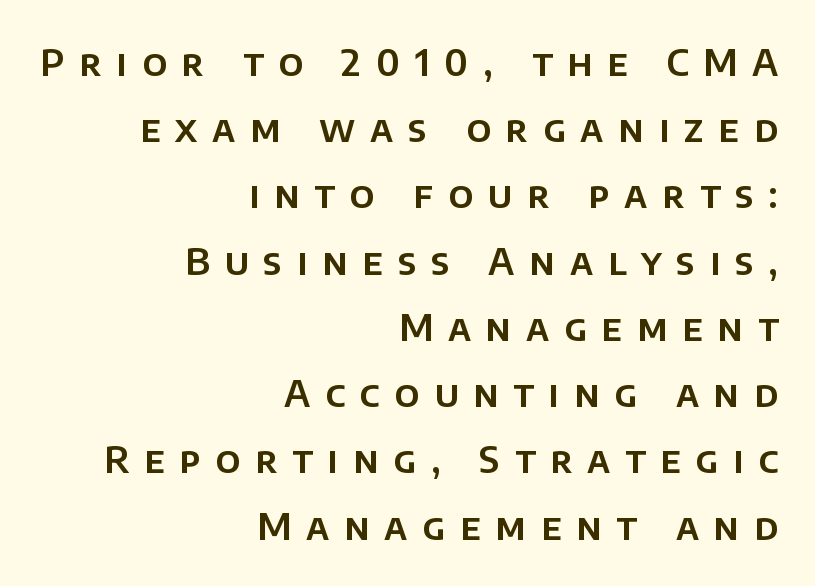
{"serif": "no", "italic": "no", "width": "normal", "stroke_contrast": "low", "x_height": "large", "monospaced": "no", "underline": "no", "align": "right", "line_spacing_ratio": 1.79, "letter_spacing": "wide", "letter_spacing_em": 0.4, "glyph_px": 37}
